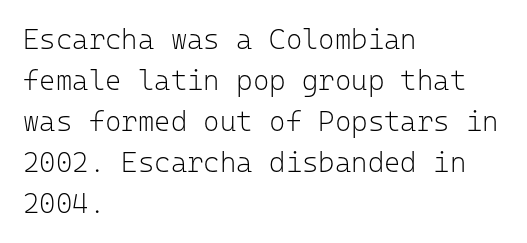
The image shows 28 px light sans-serif type, upright, monospaced; set left-aligned, normal line spacing (1.46x), normal letter spacing, not underlined; low stroke contrast and a medium x-height.
